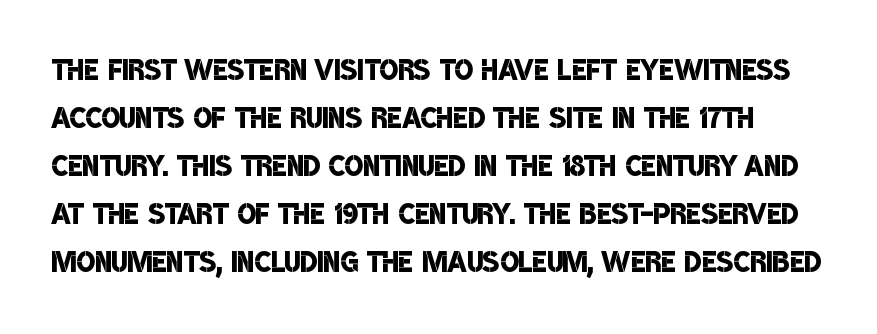
The image shows 39 px semibold, condensed sans-serif type; set line spacing 1.23x, normal letter spacing, not underlined; low stroke contrast and a large x-height.
